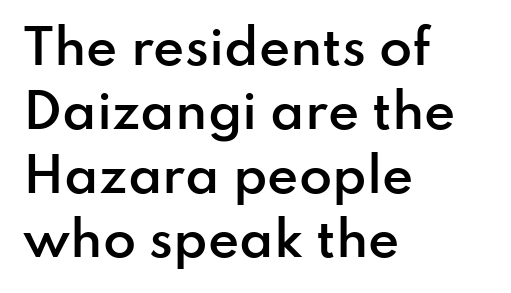
{"serif": "no", "italic": "no", "bold": "semi", "weight": "semibold", "width": "normal", "stroke_contrast": "low", "x_height": "small", "monospaced": "no", "underline": "no", "align": "left", "line_spacing": "normal", "line_spacing_ratio": 1.33, "letter_spacing": "normal", "letter_spacing_em": 0.0, "glyph_px": 48}
